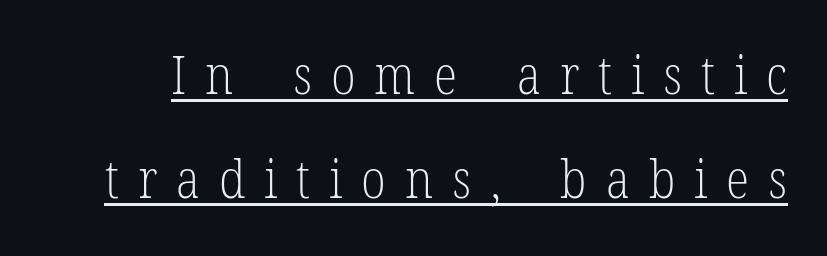
Here the designer chose a conventional face with non-uniform glyph widths. To sum up the face: it has serifs. Look at the tracking — it's clearly loosened, letters drifting apart. This is not heavy type; no bold has been used. Compared with typical paragraphs, the rows here are farther apart.
